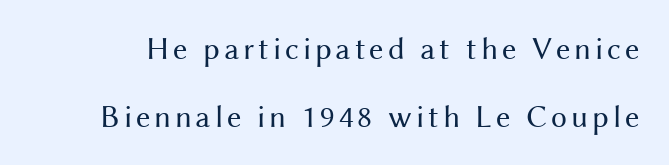
The image shows 32 px regular-weight sans-serif type, upright; set loose line spacing (2.12x), not underlined; medium stroke contrast and a medium x-height.
